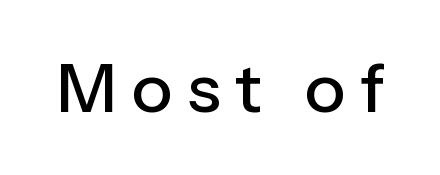
The image shows 68 px sans-serif type, upright; set unusually wide letter spacing (+0.22 em), not underlined; low stroke contrast and a medium x-height.
